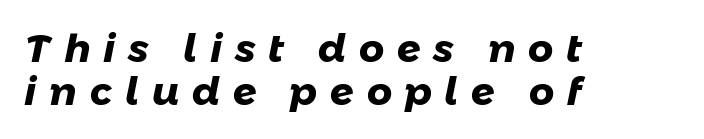
The image shows 39 px heavy sans-serif type; set left-aligned, tight line spacing (1.09x), unusually wide letter spacing (+0.33 em), not underlined; low stroke contrast and a medium x-height.
